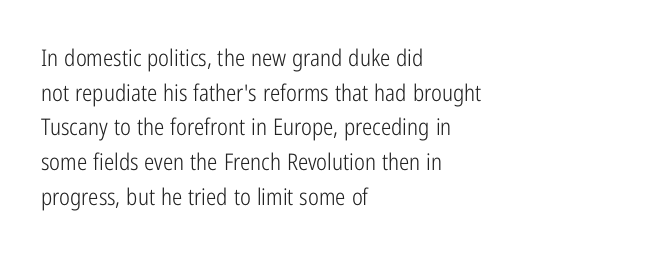
Vertical strokes here are truly vertical. Is the block centered? No — it sits flush against the left margin. Standard letterfit; no display-style spreading of the glyphs. This is not heavy type; no bold has been used.
